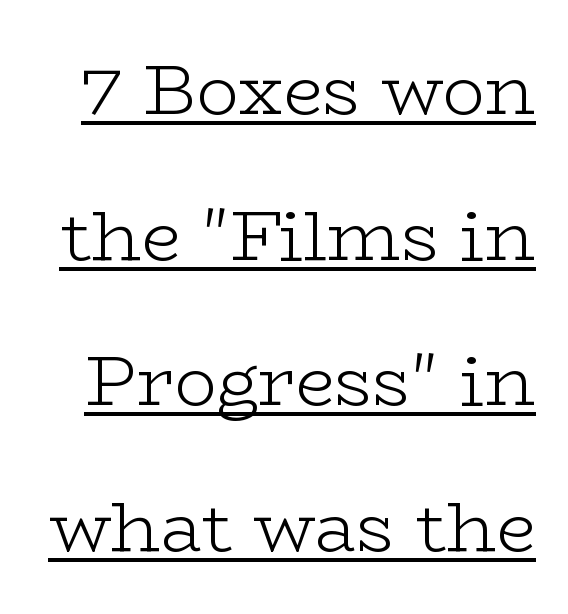
Q: Is the text bold? A: No.
Q: Is the text italic (slanted)? A: No, it is upright.
Q: Is the typeface a serif or a sans-serif typeface? A: Serif.
Q: Is the text underlined? A: Yes.
Q: Is the spacing between letters normal or unusually wide? A: Normal.
Q: Is the spacing between lines tight, normal or loose? A: Loose.
Q: Width (condensed, normal, or wide)? A: Wide.
Q: Stroke contrast? A: Low.
Q: x-height? A: Medium.
Q: Monospaced? A: No.
